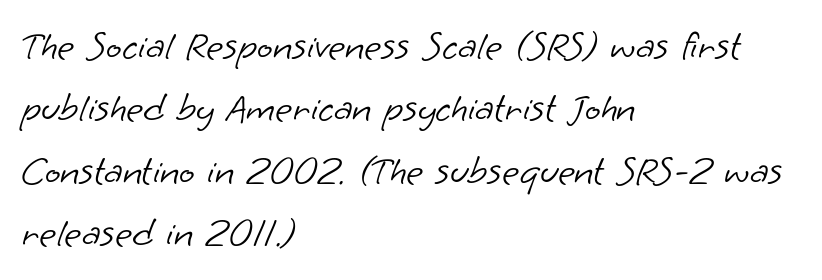
Q: Is the text bold? A: No.
Q: Is the typeface a serif or a sans-serif typeface? A: Sans-serif.
Q: Is the text underlined? A: No.
Q: How is the paragraph aligned? A: Left-aligned.
Q: Is the spacing between letters normal or unusually wide? A: Normal.
Q: Is the spacing between lines tight, normal or loose? A: Normal.
Q: Width (condensed, normal, or wide)? A: Normal.
Q: Stroke contrast? A: Low.
Q: x-height? A: Small.
Q: Monospaced? A: No.
